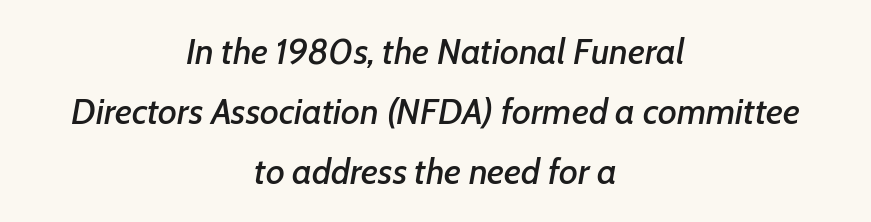
Q: Is the text italic (slanted)? A: Yes, it leans right by about 7 degrees.
Q: Is the text underlined? A: No.
Q: How is the paragraph aligned? A: Centered.
Q: Is the spacing between letters normal or unusually wide? A: Normal.
Q: Is the spacing between lines tight, normal or loose? A: Normal.
Q: Width (condensed, normal, or wide)? A: Normal.
Q: Stroke contrast? A: Low.
Q: x-height? A: Medium.
Q: Monospaced? A: No.
